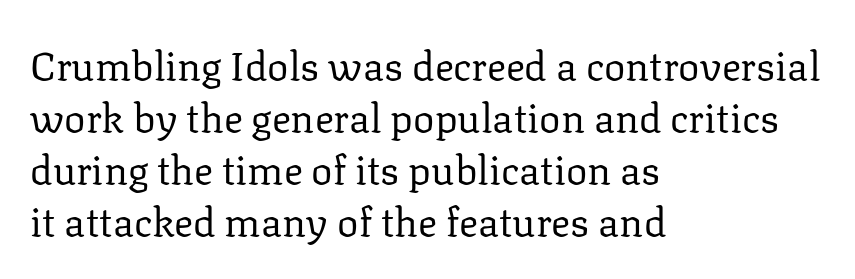
The image shows 40 px regular-weight serif type, upright; set left-aligned, normal line spacing (1.3x), normal letter spacing, not underlined; low stroke contrast and a medium x-height.
